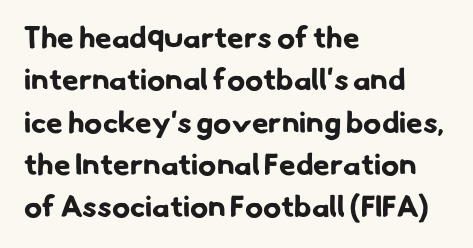
Q: Is the text bold? A: Yes.
Q: Is the typeface a serif or a sans-serif typeface? A: Sans-serif.
Q: Is the text underlined? A: No.
Q: How is the paragraph aligned? A: Left-aligned.
Q: Is the spacing between letters normal or unusually wide? A: Normal.
Q: Is the spacing between lines tight, normal or loose? A: Normal.
Q: Width (condensed, normal, or wide)? A: Normal.
Q: Stroke contrast? A: Low.
Q: x-height? A: Small.
Q: Monospaced? A: No.
